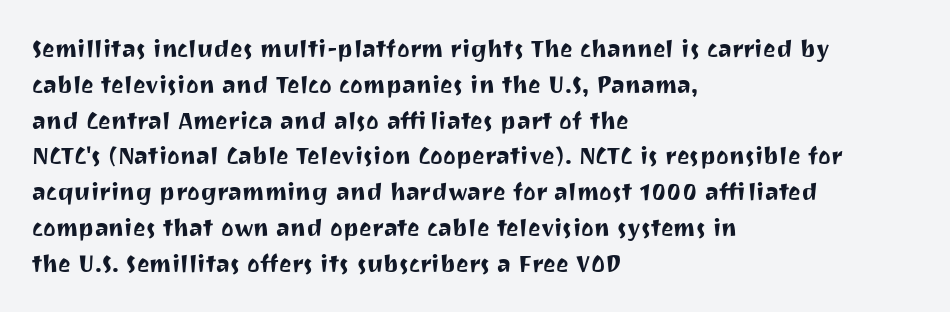
The image shows 24 px text type, upright; set left-aligned, normal line spacing (1.49x), normal letter spacing, not underlined.
